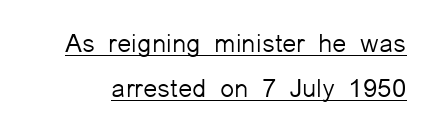
The image shows 26 px text type, upright; set line spacing 1.74x, normal letter spacing, underlined.
